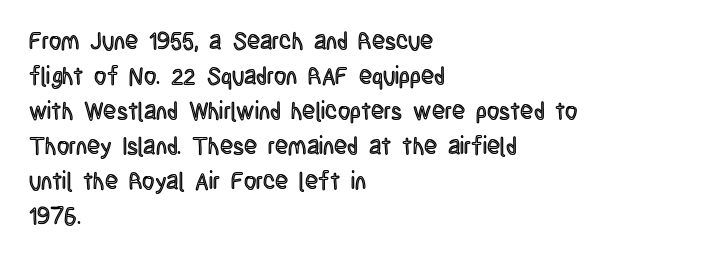
{"italic": "no", "underline": "no", "align": "left", "line_spacing": "normal", "line_spacing_ratio": 1.46, "letter_spacing": "normal", "letter_spacing_em": 0.0, "glyph_px": 24}
